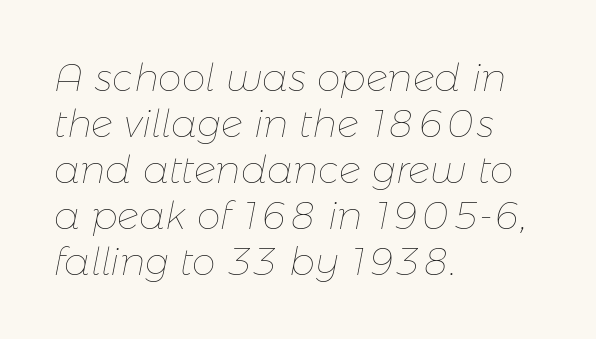
Caption: multi-line text, flush left, ragged right. Varying glyph widths throughout — classic text-font behaviour. On a weight scale, this lands at 450 or below. Decoration check: the copy has no underline. Compared with ordinary roman type, these characters are visibly tilted.
